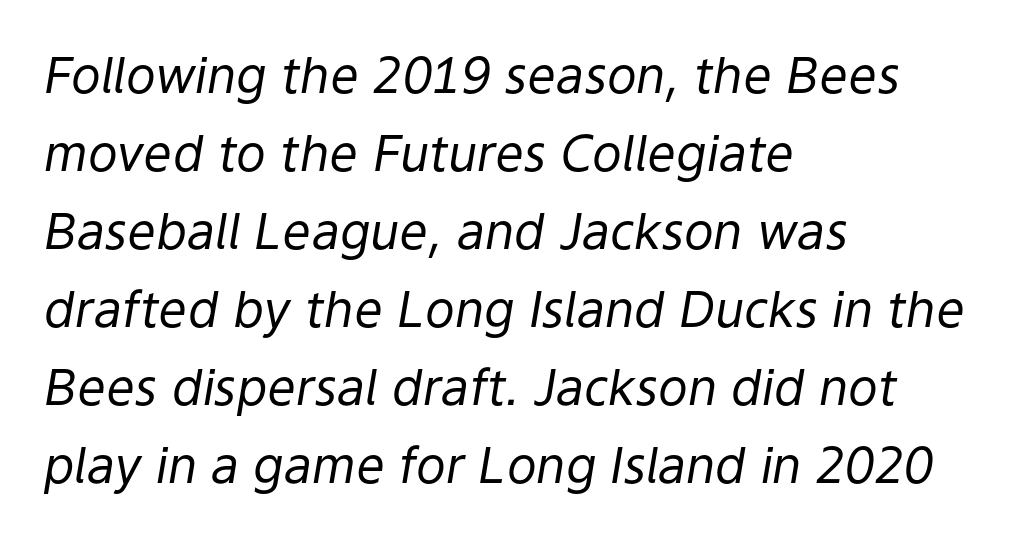
Each word holds together tightly as a unit, with standard inter-letter gaps. Glance below the letters and you will spot only blank space. Does the copy run flush right? No — it runs flush left. Each new line begins a customary step beneath the previous one. This reads as an unemphasized weight, regular at the heaviest. Varying glyph widths throughout — classic text-font behaviour.
